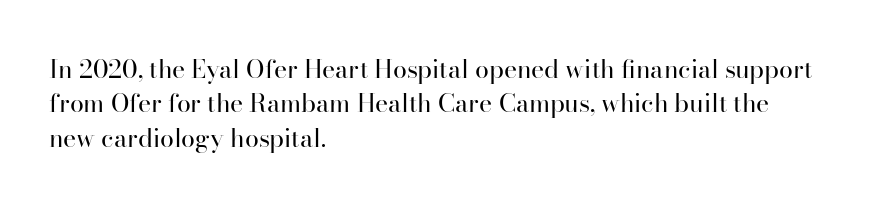
Q: Is the text bold? A: No.
Q: Is the text italic (slanted)? A: No, it is upright.
Q: Is the text underlined? A: No.
Q: How is the paragraph aligned? A: Left-aligned.
Q: Is the spacing between letters normal or unusually wide? A: Normal.
Q: Is the spacing between lines tight, normal or loose? A: Normal.
